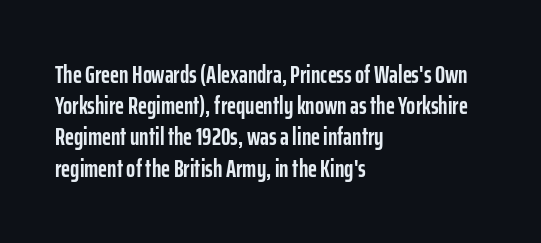
Q: Is the text bold? A: Yes.
Q: Is the text italic (slanted)? A: No, it is upright.
Q: Is the text underlined? A: No.
Q: How is the paragraph aligned? A: Left-aligned.
Q: Is the spacing between letters normal or unusually wide? A: Normal.
Q: Is the spacing between lines tight, normal or loose? A: Normal.
